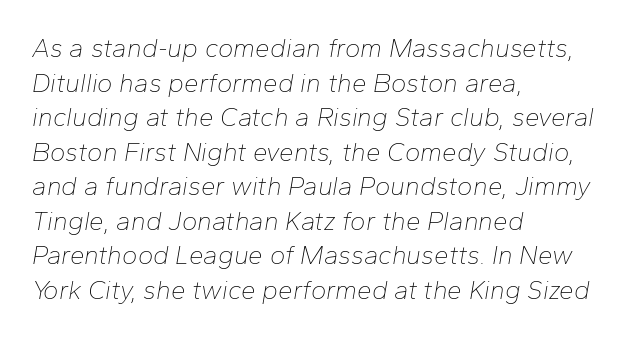
Q: Is the text bold? A: No.
Q: Is the text italic (slanted)? A: Yes, it leans right by about 10 degrees.
Q: Is the text underlined? A: No.
Q: How is the paragraph aligned? A: Left-aligned.
Q: Is the spacing between letters normal or unusually wide? A: Normal.
Q: Is the spacing between lines tight, normal or loose? A: Normal.
